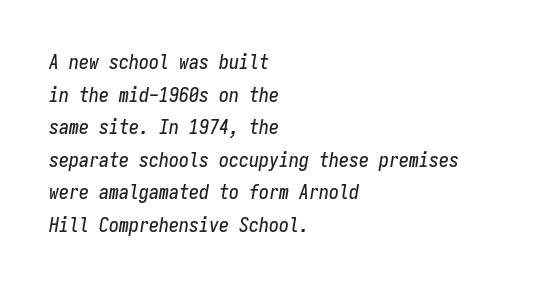
{"italic": "yes", "lean": "right", "slant_degrees": 9, "underline": "no", "align": "left", "line_spacing": "normal", "line_spacing_ratio": 1.63, "letter_spacing": "normal", "letter_spacing_em": 0.0, "glyph_px": 20}
